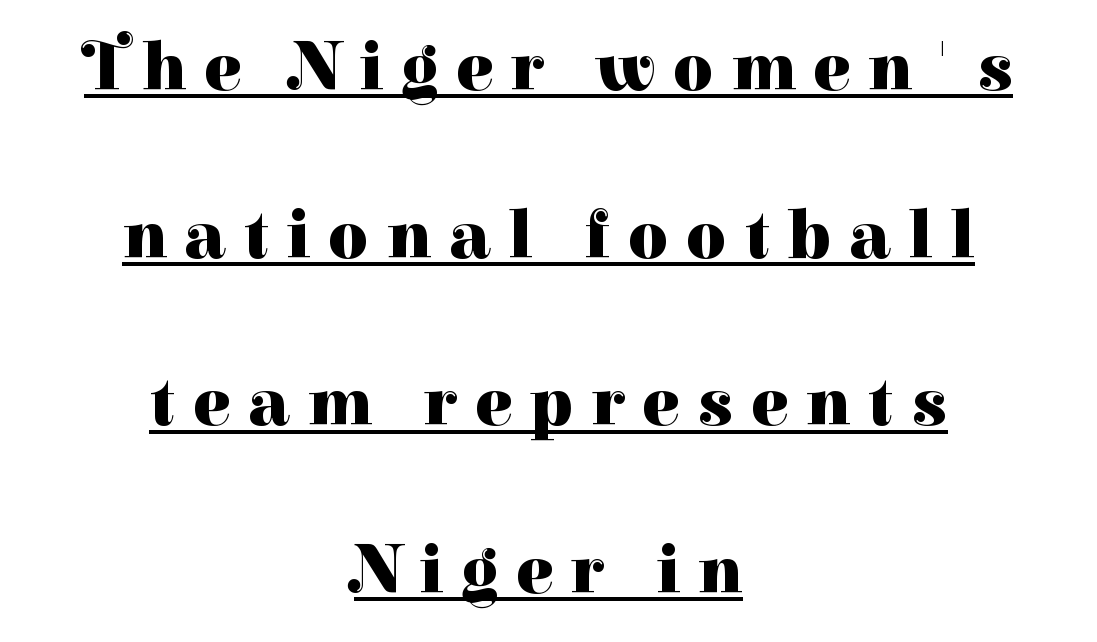
The image shows 69 px heavy serif type, upright; set centered, loose line spacing (2.43x), unusually wide letter spacing (+0.26 em), underlined; high stroke contrast and a medium x-height.
